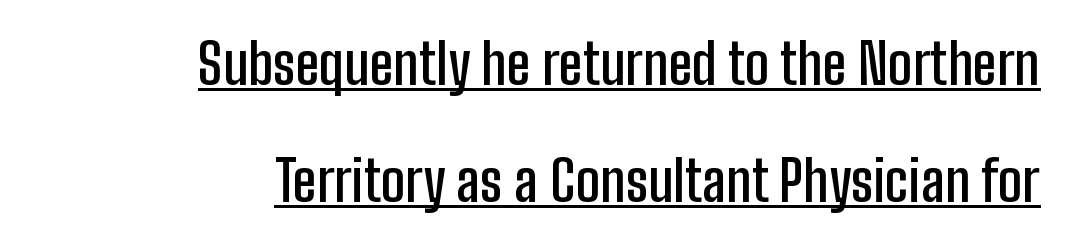
Q: Is the text bold? A: Semi-bold.
Q: Is the text italic (slanted)? A: No, it is upright.
Q: Is the typeface a serif or a sans-serif typeface? A: Sans-serif.
Q: Is the text underlined? A: Yes.
Q: How is the paragraph aligned? A: Right-aligned.
Q: Is the spacing between letters normal or unusually wide? A: Normal.
Q: Is the spacing between lines tight, normal or loose? A: Loose.
Q: Width (condensed, normal, or wide)? A: Condensed.
Q: Stroke contrast? A: Low.
Q: x-height? A: Medium.
Q: Monospaced? A: No.
